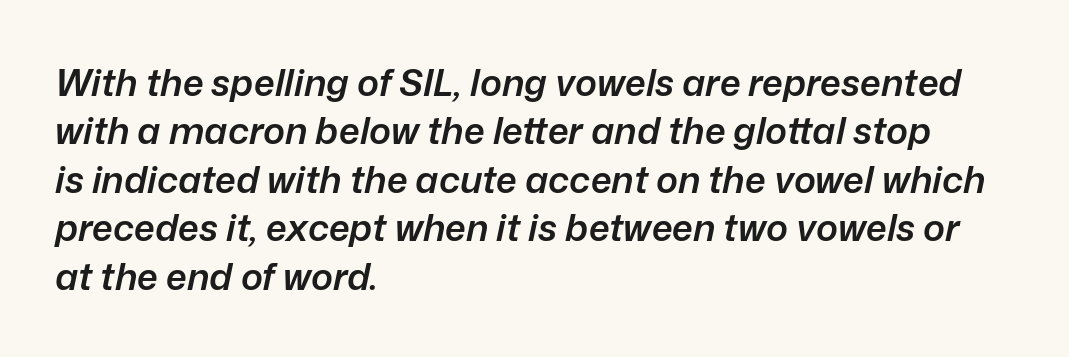
{"italic": "yes", "lean": "right", "slant_degrees": 12, "bold": "semi", "weight": "semibold", "width": "normal", "stroke_contrast": "low", "x_height": "medium", "monospaced": "no", "underline": "no", "align": "left", "line_spacing": "normal", "line_spacing_ratio": 1.31, "letter_spacing": "normal", "letter_spacing_em": 0.0, "glyph_px": 37}
